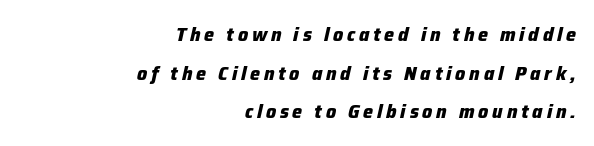
The image shows 20 px bold type, italic (leaning right); set right-aligned, loose line spacing (1.93x), not underlined.
